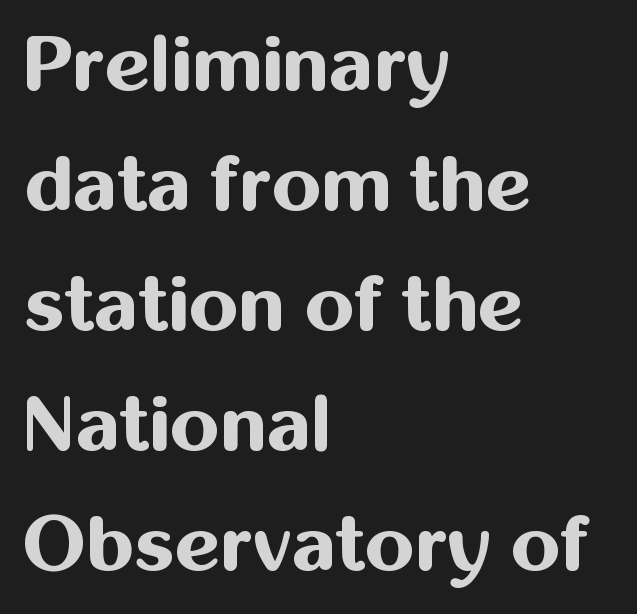
{"serif": "no", "italic": "no", "bold": "yes", "weight": "bold", "width": "normal", "stroke_contrast": "medium", "x_height": "medium", "monospaced": "no", "underline": "no", "align": "left", "line_spacing": "normal", "line_spacing_ratio": 1.54, "letter_spacing": "normal", "letter_spacing_em": 0.0, "glyph_px": 78}
